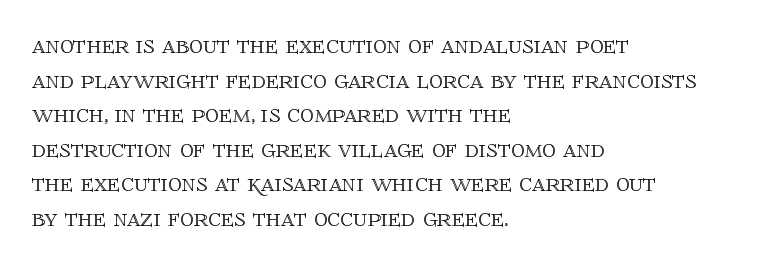
You could call the tracking neutral — neither tight nor loose. Interline gaps are of average width in this sample. The zone under the glyphs is completely vacant. A classic flush-left, rag-right setting is used for this passage. Style check: upright.
